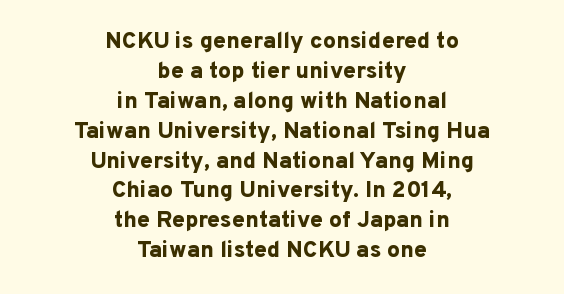
Q: Is the text bold? A: Yes.
Q: Is the text italic (slanted)? A: No, it is upright.
Q: Is the text underlined? A: No.
Q: How is the paragraph aligned? A: Centered.
Q: Is the spacing between letters normal or unusually wide? A: Normal.
Q: Is the spacing between lines tight, normal or loose? A: Normal.
